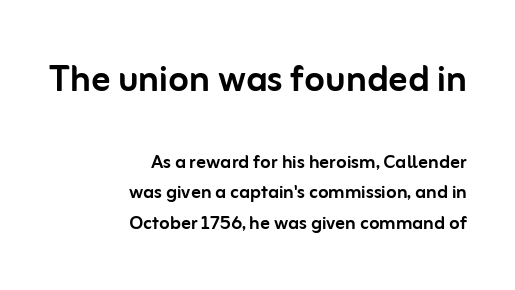
The image shows 47 px sans-serif type, upright; set right-aligned, normal line spacing (1.28x), normal letter spacing, not underlined; the first (top) block is 1.96x larger; low stroke contrast and a medium x-height.
